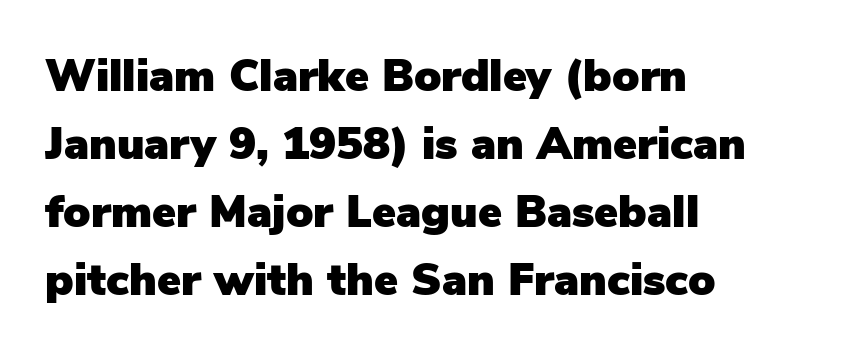
Q: Is the text italic (slanted)? A: No, it is upright.
Q: Is the typeface a serif or a sans-serif typeface? A: Sans-serif.
Q: Is the text underlined? A: No.
Q: How is the paragraph aligned? A: Left-aligned.
Q: Is the spacing between letters normal or unusually wide? A: Normal.
Q: Is the spacing between lines tight, normal or loose? A: Normal.
Q: Width (condensed, normal, or wide)? A: Normal.
Q: Stroke contrast? A: Low.
Q: x-height? A: Medium.
Q: Monospaced? A: No.
